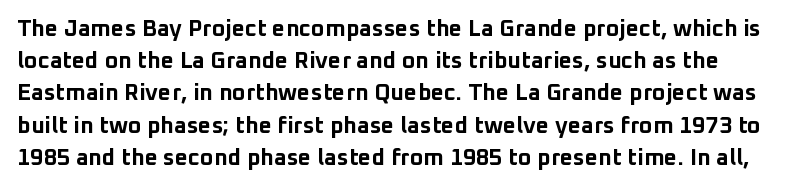
Any mark beneath the type? The region is blank. Italic? Not at all — the glyphs are vertical. The rendering uses a bold face; every stroke is thick and dark. The vertical gap from one line to the next is medium.
